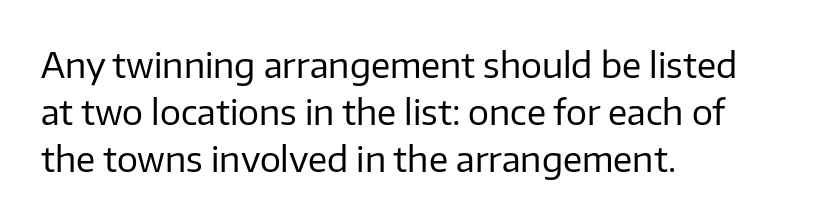
The image shows 35 px regular-weight sans-serif type, upright; set left-aligned, normal line spacing (1.35x), normal letter spacing, not underlined; low stroke contrast and a medium x-height.
